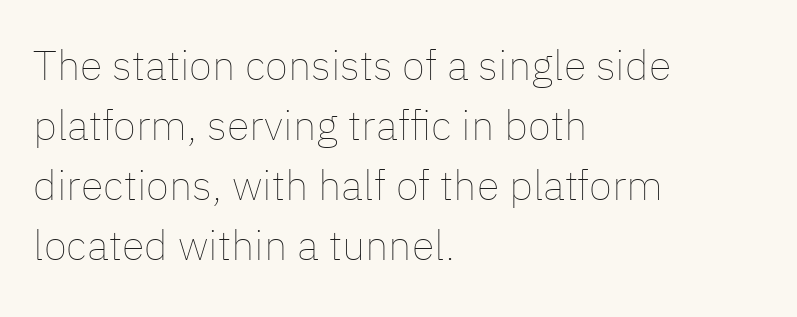
Q: Is the text bold? A: No.
Q: Is the text italic (slanted)? A: No, it is upright.
Q: Is the text underlined? A: No.
Q: How is the paragraph aligned? A: Left-aligned.
Q: Is the spacing between letters normal or unusually wide? A: Normal.
Q: Is the spacing between lines tight, normal or loose? A: Normal.
Q: Width (condensed, normal, or wide)? A: Normal.
Q: Stroke contrast? A: Low.
Q: x-height? A: Medium.
Q: Monospaced? A: No.
